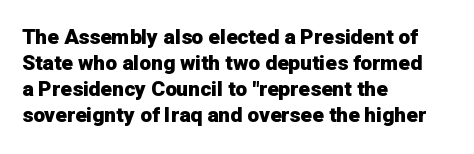
Q: Is the text bold? A: Yes.
Q: Is the text italic (slanted)? A: No, it is upright.
Q: Is the text underlined? A: No.
Q: How is the paragraph aligned? A: Left-aligned.
Q: Is the spacing between letters normal or unusually wide? A: Normal.
